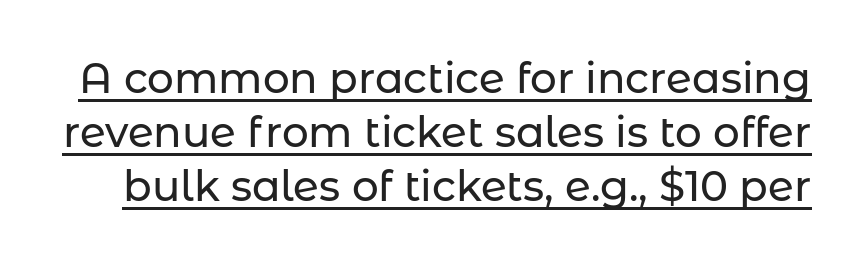
The image shows 42 px sans-serif type, upright; set normal line spacing (1.29x), normal letter spacing, underlined; low stroke contrast and a medium x-height.
